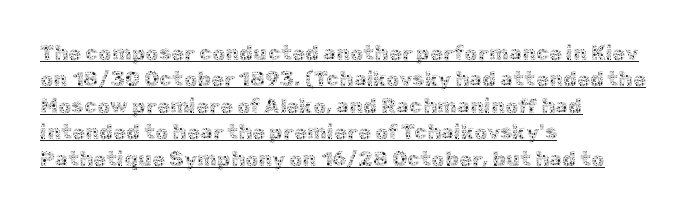
The image shows 21 px text type, upright; set left-aligned, normal line spacing (1.26x), normal letter spacing, underlined.
